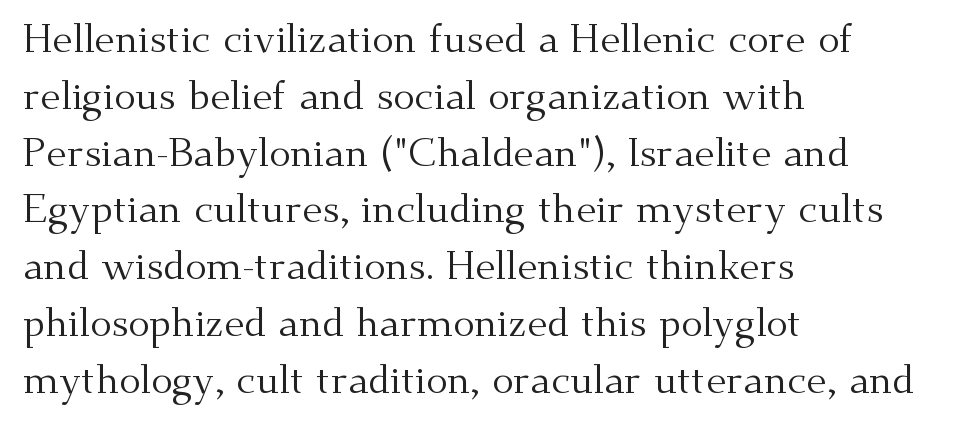
Q: Is the text bold? A: No.
Q: Is the text italic (slanted)? A: No, it is upright.
Q: Is the typeface a serif or a sans-serif typeface? A: Serif.
Q: Is the text underlined? A: No.
Q: How is the paragraph aligned? A: Left-aligned.
Q: Is the spacing between letters normal or unusually wide? A: Normal.
Q: Is the spacing between lines tight, normal or loose? A: Normal.
Q: Width (condensed, normal, or wide)? A: Normal.
Q: Stroke contrast? A: Medium.
Q: x-height? A: Small.
Q: Monospaced? A: No.
